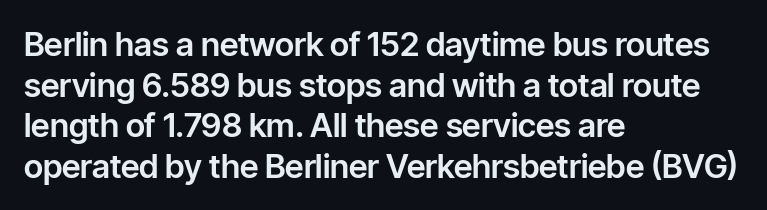
The image shows 33 px sans-serif type, upright; set left-aligned, line spacing 1.23x, normal letter spacing, not underlined; low stroke contrast and a medium x-height.
